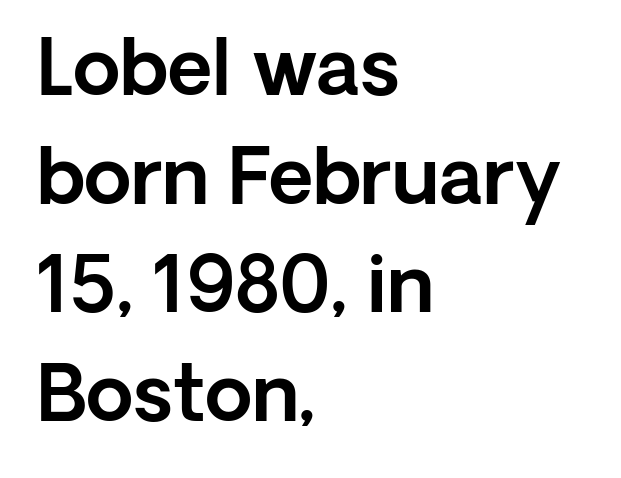
The image shows 77 px sans-serif type, upright; set left-aligned, normal line spacing (1.41x), normal letter spacing, not underlined; a medium x-height.
